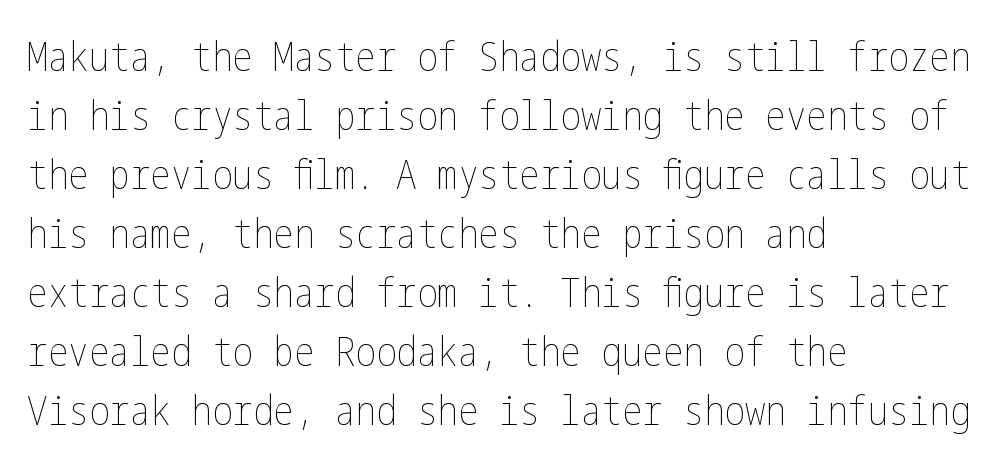
{"italic": "no", "bold": "no", "weight": "thin", "width": "condensed", "stroke_contrast": "low", "x_height": "medium", "underline": "no", "align": "left", "line_spacing": "normal", "line_spacing_ratio": 1.44, "letter_spacing": "normal", "letter_spacing_em": 0.0, "glyph_px": 41}
